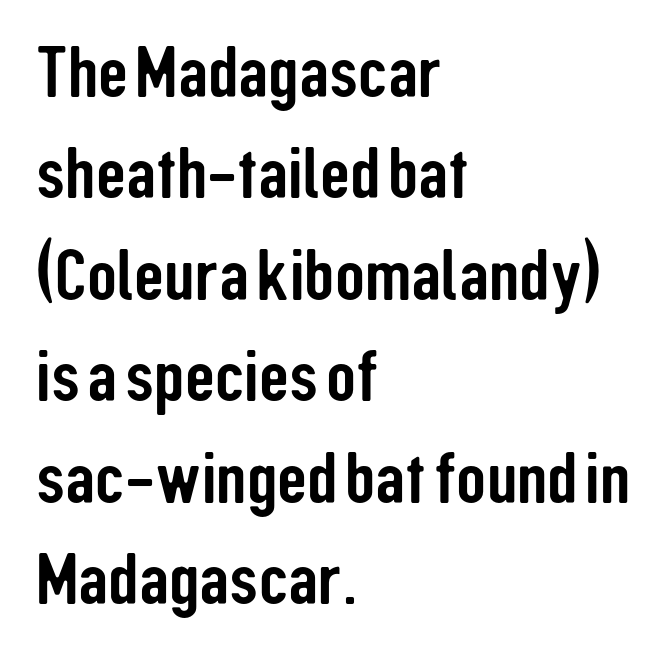
Is this a fixed-width face? No — the glyphs have proportional, varying widths. Note: no serifs on the glyphs. How would I describe the line gaps? Plain and ordinary. Letters rest on an invisible, unmarked baseline.
